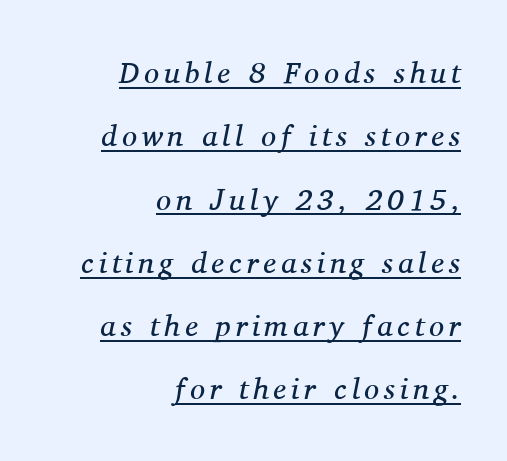
{"serif": "yes", "italic": "yes", "lean": "right", "slant_degrees": 11, "bold": "no", "weight": "regular", "width": "normal", "stroke_contrast": "medium", "x_height": "medium", "monospaced": "no", "underline": "yes", "align": "right", "line_spacing": "loose", "line_spacing_ratio": 2.11, "glyph_px": 30}
